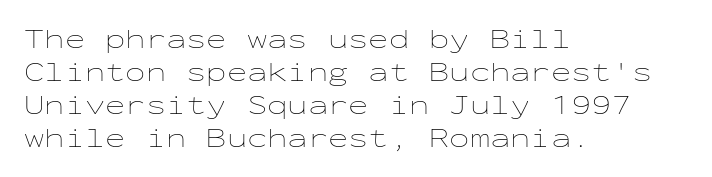
The type sits square on the baseline with zero lean. All the whitespace from short lines collects on the right. Students, note that the glyphs here touch the page at normal intervals. Weight class: somewhere from thin through regular. The foot of each line stays bare and open.
